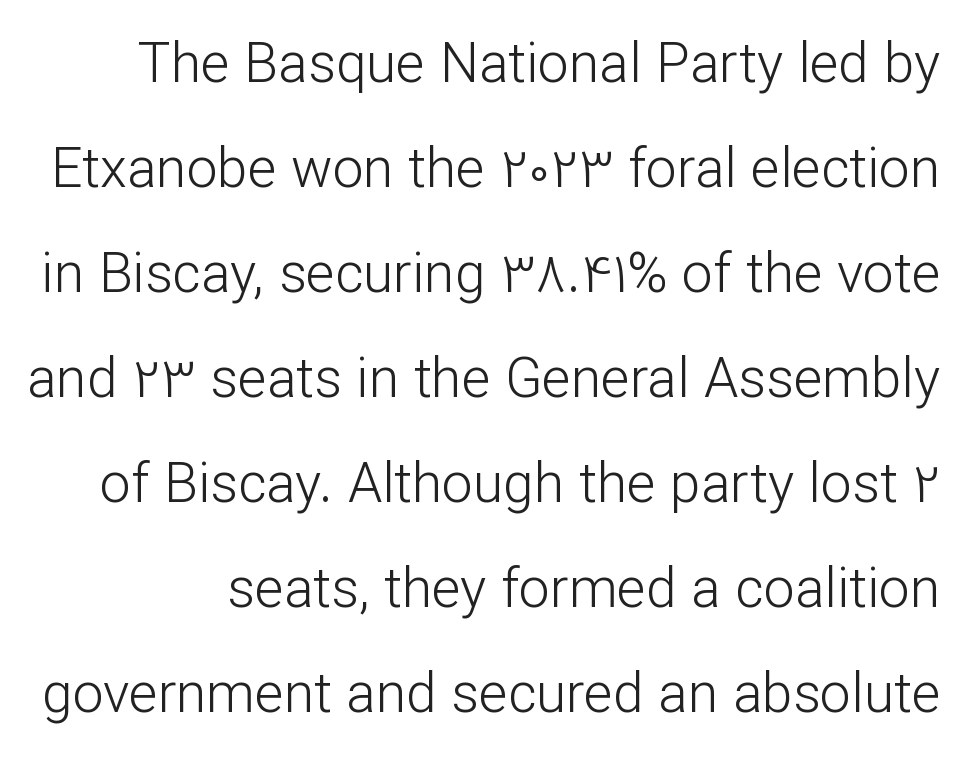
The image shows 55 px light sans-serif type, upright; set loose line spacing (1.91x), normal letter spacing, not underlined; low stroke contrast and a medium x-height.
